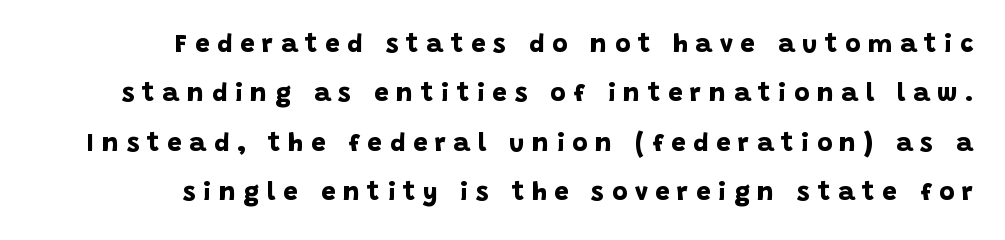
Q: Is the text bold? A: Yes.
Q: Is the text underlined? A: No.
Q: How is the paragraph aligned? A: Right-aligned.
Q: Is the spacing between letters normal or unusually wide? A: Unusually wide.
Q: Is the spacing between lines tight, normal or loose? A: Loose.
